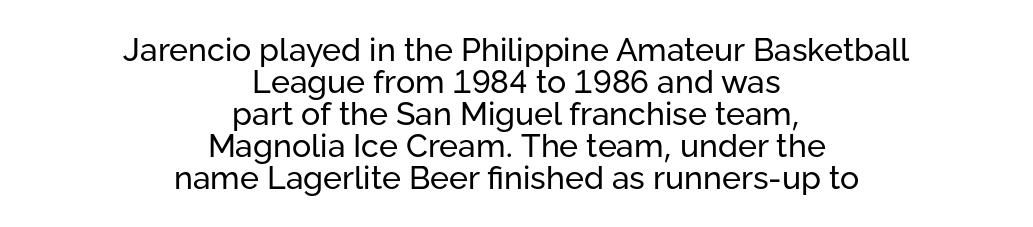
The image shows 32 px regular-weight sans-serif type, upright; set centered, tight line spacing (1.0x), normal letter spacing, not underlined; low stroke contrast and a medium x-height.
